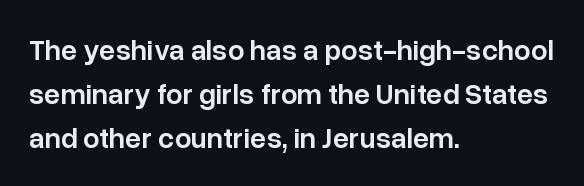
{"serif": "no", "italic": "no", "bold": "semi", "weight": "semibold", "width": "normal", "stroke_contrast": "low", "x_height": "medium", "monospaced": "no", "underline": "no", "align": "left", "line_spacing": "normal", "line_spacing_ratio": 1.52, "letter_spacing": "normal", "letter_spacing_em": 0.0, "glyph_px": 29}
